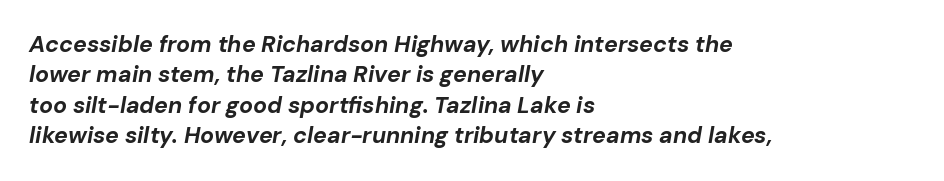
Q: Is the text bold? A: Yes.
Q: Is the text italic (slanted)? A: Yes, it leans right by about 10 degrees.
Q: Is the text underlined? A: No.
Q: How is the paragraph aligned? A: Left-aligned.
Q: Is the spacing between letters normal or unusually wide? A: Normal.
Q: Is the spacing between lines tight, normal or loose? A: Normal.
